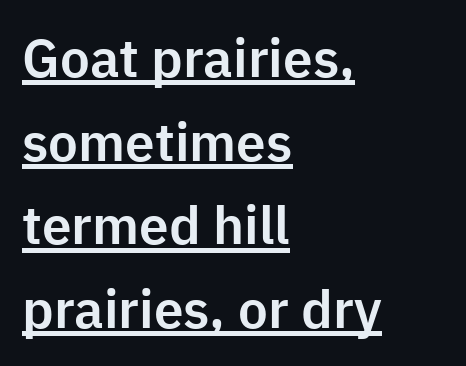
Nope, not italic — everything's standing straight. Line beginnings align vertically; line endings do not. The passage shown is typed in a proportional face where columns would drift. The rendering keeps characters at their native spacing. Classification — sans serif.
